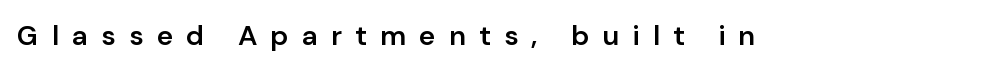
Q: Is the text bold? A: Semi-bold.
Q: Is the text italic (slanted)? A: No, it is upright.
Q: Is the typeface a serif or a sans-serif typeface? A: Sans-serif.
Q: Is the text underlined? A: No.
Q: Is the spacing between letters normal or unusually wide? A: Unusually wide.
Q: Width (condensed, normal, or wide)? A: Normal.
Q: Stroke contrast? A: Low.
Q: x-height? A: Medium.
Q: Monospaced? A: No.
